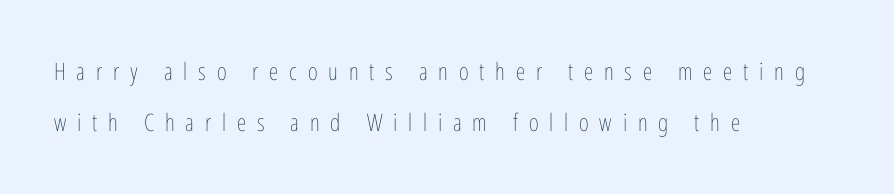
{"italic": "no", "bold": "no", "underline": "no", "align": "left", "line_spacing": "loose", "line_spacing_ratio": 2.13, "letter_spacing": "wide", "letter_spacing_em": 0.45, "glyph_px": 24}
